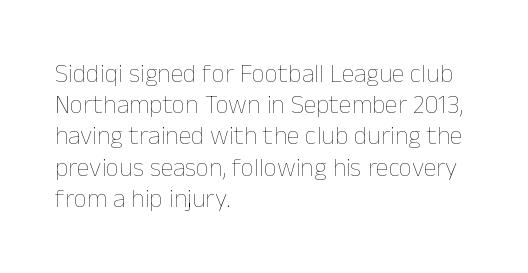
The image shows 26 px text type, upright; set left-aligned, line spacing 1.2x, normal letter spacing, not underlined.
